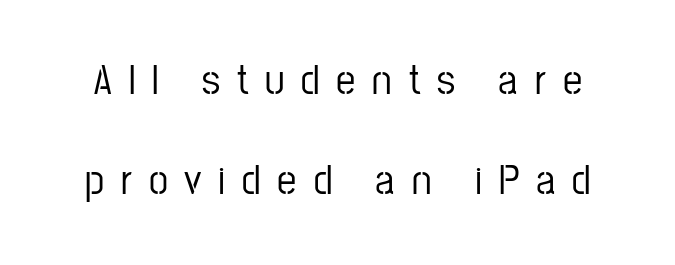
Q: Is the text italic (slanted)? A: No, it is upright.
Q: Is the typeface a serif or a sans-serif typeface? A: Sans-serif.
Q: Is the text underlined? A: No.
Q: Is the spacing between letters normal or unusually wide? A: Unusually wide.
Q: Is the spacing between lines tight, normal or loose? A: Loose.
Q: Width (condensed, normal, or wide)? A: Condensed.
Q: Stroke contrast? A: Low.
Q: x-height? A: Medium.
Q: Monospaced? A: No.
